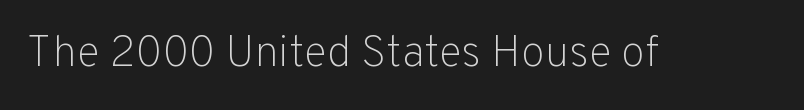
{"serif": "no", "italic": "no", "bold": "no", "weight": "light", "width": "normal", "stroke_contrast": "low", "x_height": "medium", "monospaced": "no", "underline": "no", "letter_spacing": "normal", "letter_spacing_em": 0.0, "glyph_px": 44}
